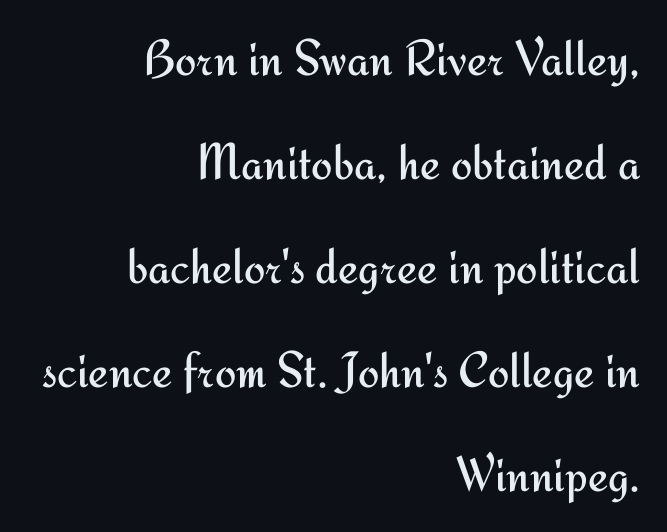
The image shows 51 px regular-weight sans-serif type, upright; set right-aligned, loose line spacing (2.04x), normal letter spacing, not underlined; medium stroke contrast and a small x-height.
